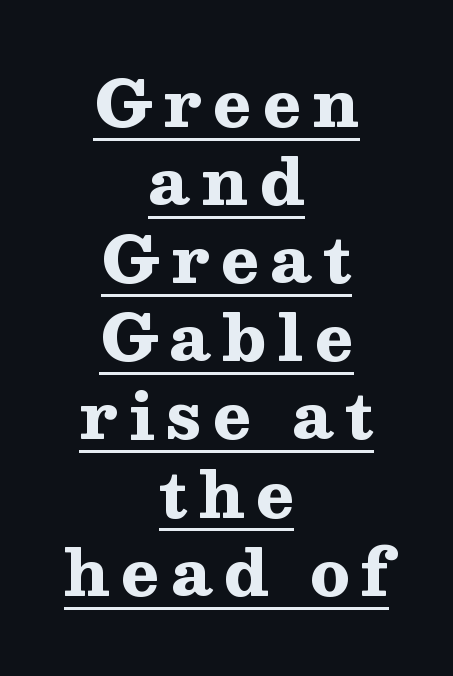
The image shows 63 px heavy, wide serif type, upright; set centered, line spacing 1.24x, underlined; medium stroke contrast and a medium x-height.
